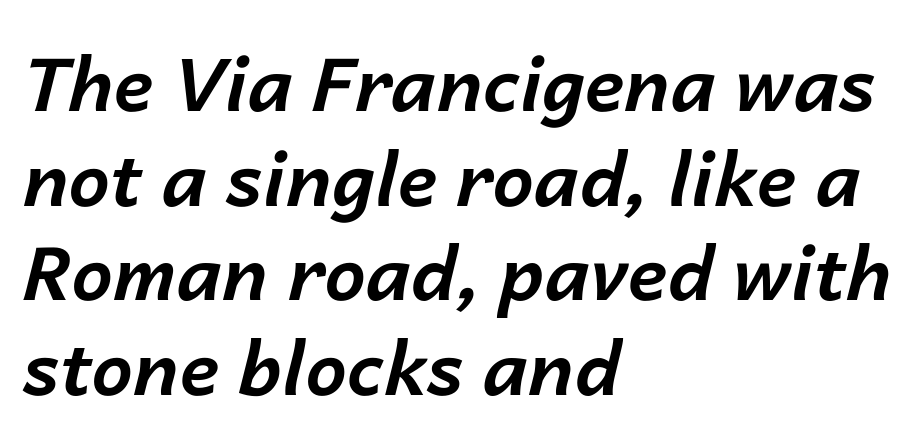
The rendering keeps characters at their native spacing. The passage shown is emphatically bold. Do the characters align in a grid? No, the font is proportional. Just letters on the line, the space beneath them empty. Normally led — the rows are evenly, conventionally spaced.
